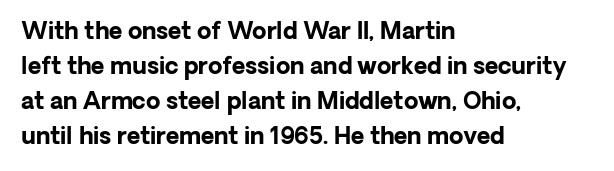
A normal amount of white space separates one row of letters from the next. The lines in this sample share a left origin and differ only in where they stop. Characters follow at the spacing the type designer built in. In terms of weight, the rendering is a true, heavy bold.
